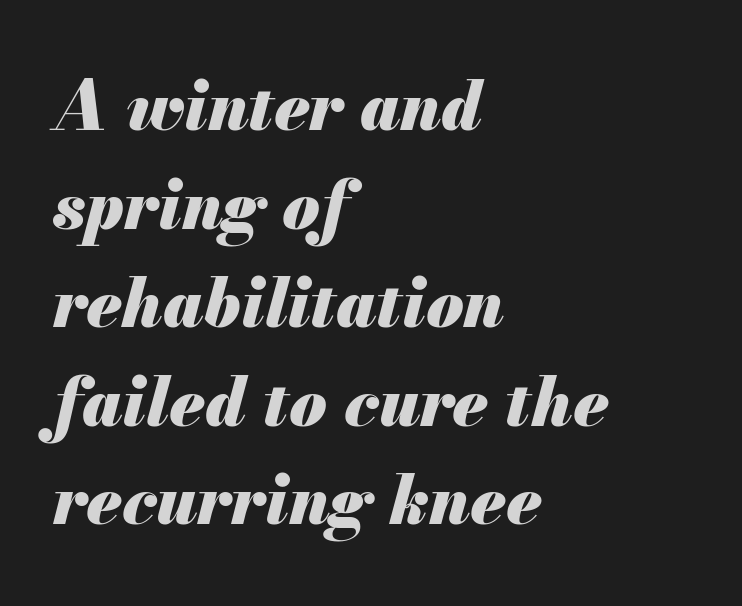
Compared with typical paragraphs, the rows here are spaced about the same. Spacing between characters is what you'd get straight out of the box. Stroke thickness is high; the sample reads as a true bold. Quick note: italic. Layout note: lines flush left.
